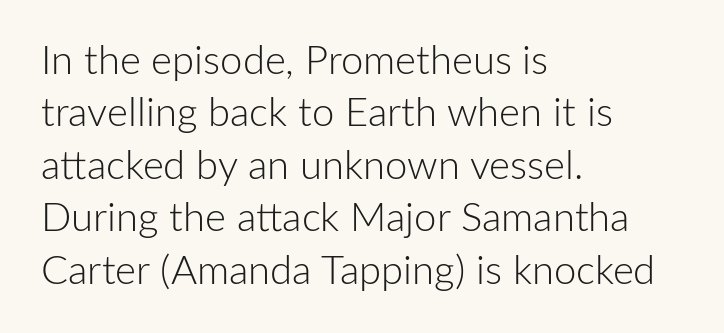
The image shows 40 px light sans-serif type, upright; set left-aligned, normal line spacing (1.31x), normal letter spacing, not underlined; low stroke contrast and a medium x-height.
